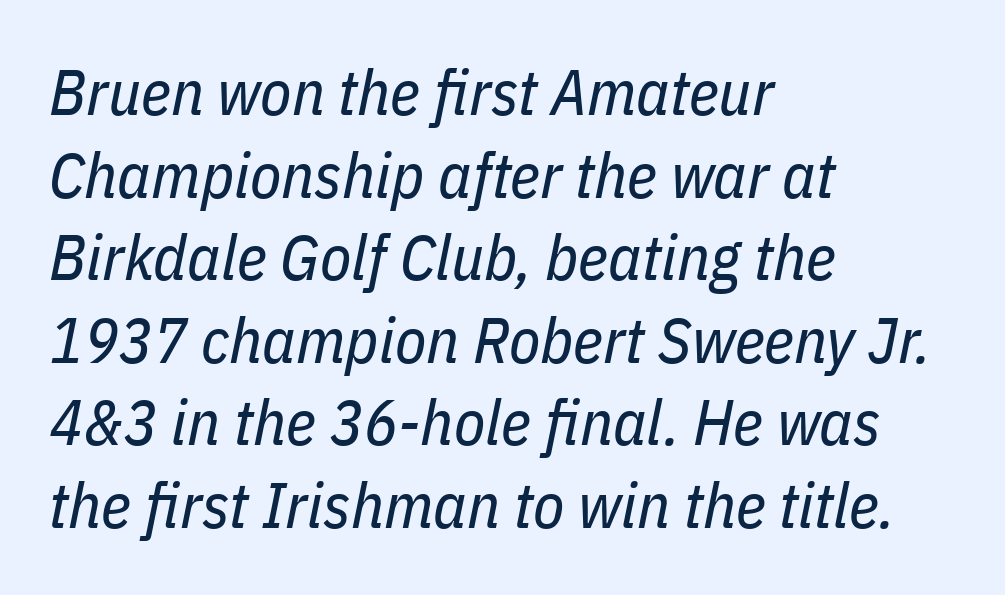
The image shows 64 px regular-weight, condensed type, italic (leaning right); set left-aligned, normal line spacing (1.29x), normal letter spacing, not underlined; low stroke contrast and a medium x-height.
